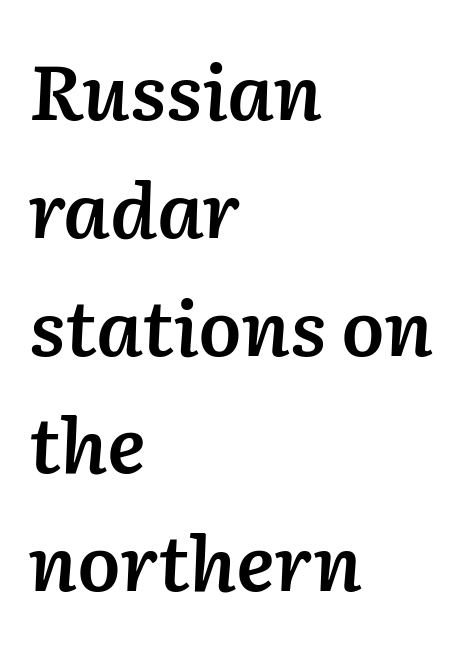
The specimen reads as italic at a glance. Underline: absent. The gaps between neighbouring characters are ordinary and unremarkable. Compared with a centered layout, this one pins lines to the left instead. Moderately thickened strokes mark this as semibold type. Interline gaps are of average width in this sample.
